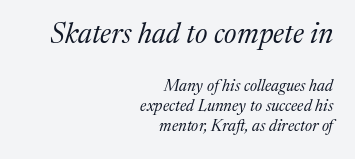
{"serif": "yes", "italic": "yes", "lean": "right", "slant_degrees": 17, "bold": "no", "weight": "regular", "width": "normal", "stroke_contrast": "medium", "x_height": "medium", "monospaced": "no", "underline": "no", "align": "right", "line_spacing": "normal", "line_spacing_ratio": 1.25, "letter_spacing": "normal", "letter_spacing_em": 0.0, "larger_block": "first", "size_ratio": 1.75, "glyph_px": 28}
